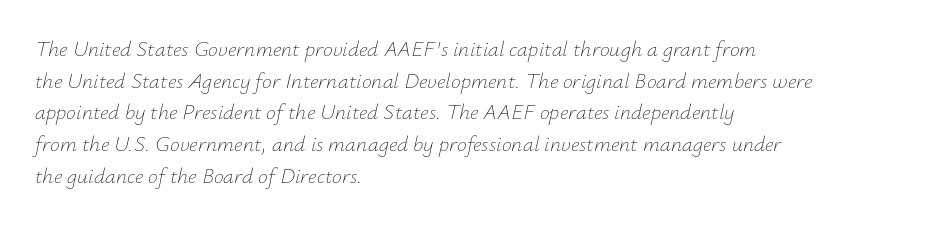
Q: Is the text bold? A: No.
Q: Is the text italic (slanted)? A: Yes, it leans right by about 12 degrees.
Q: Is the text underlined? A: No.
Q: How is the paragraph aligned? A: Left-aligned.
Q: Is the spacing between letters normal or unusually wide? A: Normal.
Q: Is the spacing between lines tight, normal or loose? A: Normal.
